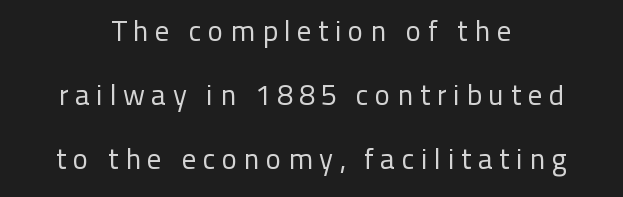
This sample is center-justified, so both line endings float freely. Check under the words: just untouched page. Quick note: interline space is abundant. This sample has the flowing, uneven cadence of proportional lettering.
